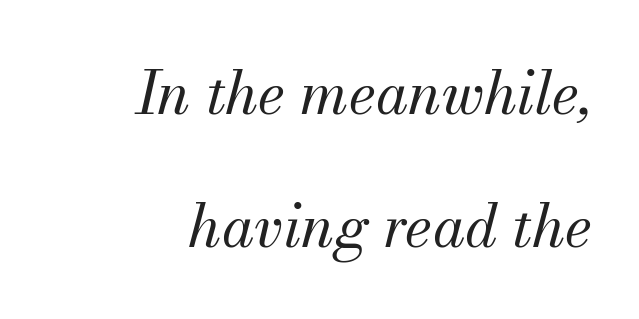
{"serif": "yes", "italic": "yes", "lean": "right", "slant_degrees": 13, "bold": "no", "weight": "regular", "width": "normal", "stroke_contrast": "medium", "x_height": "small", "monospaced": "no", "underline": "no", "align": "right", "line_spacing": "loose", "line_spacing_ratio": 2.26, "letter_spacing": "normal", "letter_spacing_em": 0.0, "glyph_px": 59}
